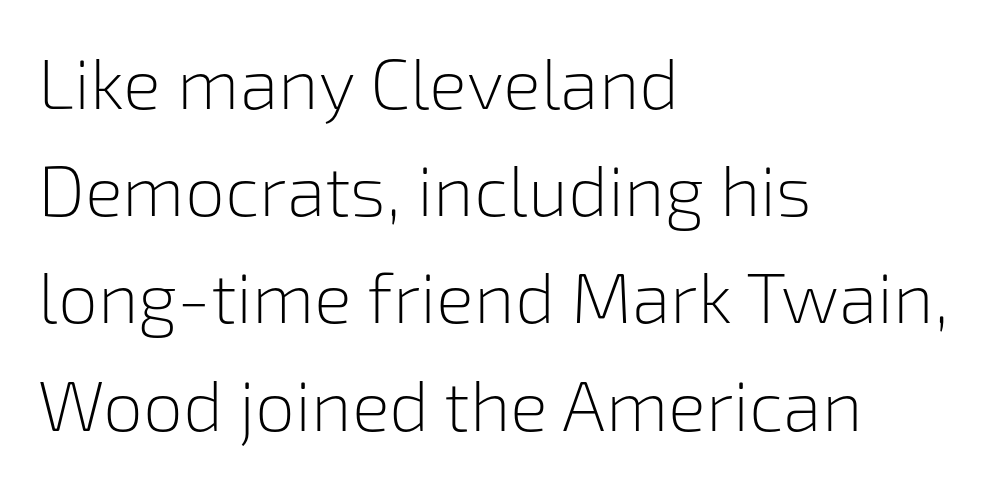
Q: Is the text bold? A: No.
Q: Is the text italic (slanted)? A: No, it is upright.
Q: Is the typeface a serif or a sans-serif typeface? A: Sans-serif.
Q: Is the text underlined? A: No.
Q: How is the paragraph aligned? A: Left-aligned.
Q: Is the spacing between letters normal or unusually wide? A: Normal.
Q: Is the spacing between lines tight, normal or loose? A: Normal.
Q: Width (condensed, normal, or wide)? A: Normal.
Q: Stroke contrast? A: Low.
Q: x-height? A: Medium.
Q: Monospaced? A: No.
